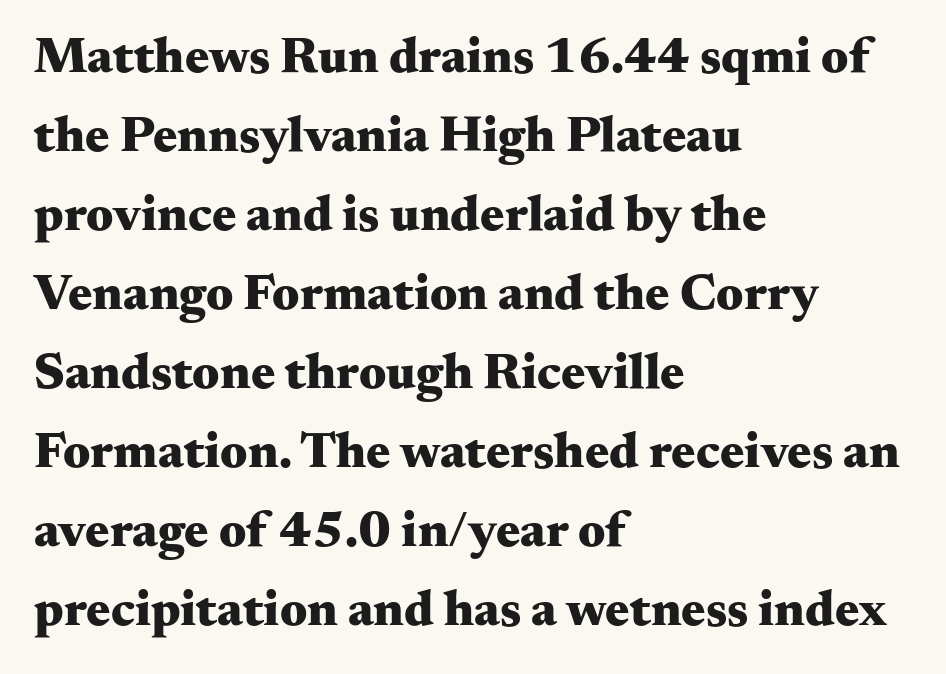
The image shows 51 px heavy, wide serif type, upright; set left-aligned, normal line spacing (1.55x), normal letter spacing, not underlined; medium stroke contrast and a small x-height.
